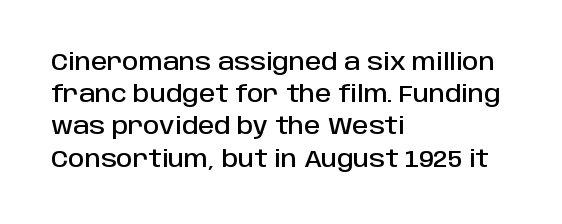
Does the leading feel generous? No, just average. The paragraph shown leans on its left margin. The string is rendered with underlining switched off. Here the glyphs are tracked normally, forming tight word shapes. The font's upright variant was chosen for this text.
